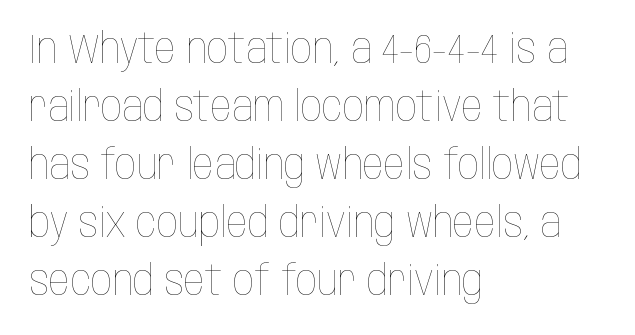
Is the stroke heavy? The answer is a plain regular-or-lighter. Every stem runs plumb, perpendicular to the baseline. The leading is moderate, giving the passage an even texture. Between one letter and the next there's only the usual sliver of space. Looks like regular typesetting: each glyph gets only the width it needs.
